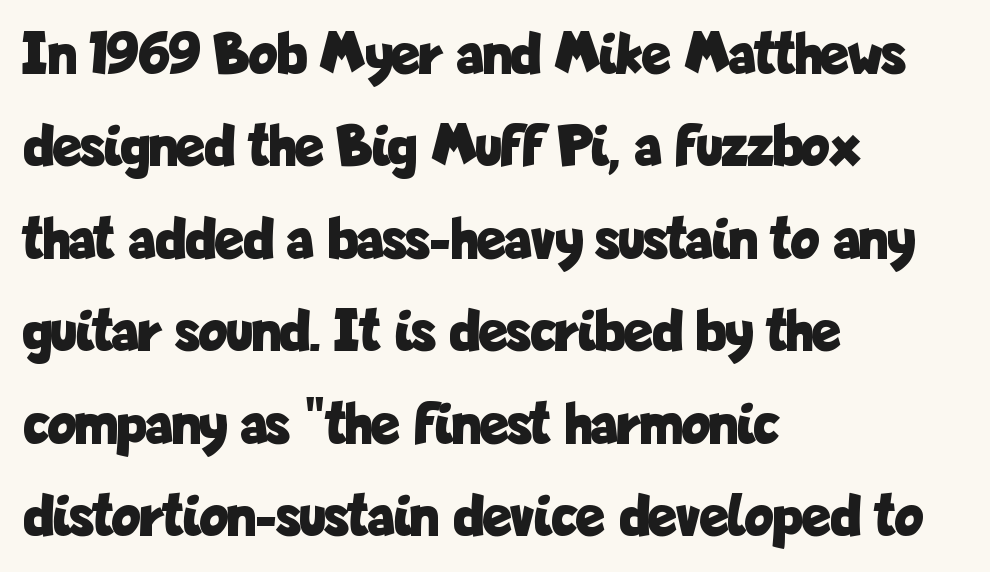
The image shows 60 px bold, condensed sans-serif type, upright; set left-aligned, normal line spacing (1.54x), normal letter spacing, not underlined; low stroke contrast and a medium x-height.
